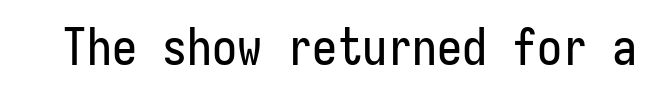
The image shows 50 px condensed sans-serif type, upright; set normal letter spacing, not underlined; low stroke contrast and a medium x-height.
